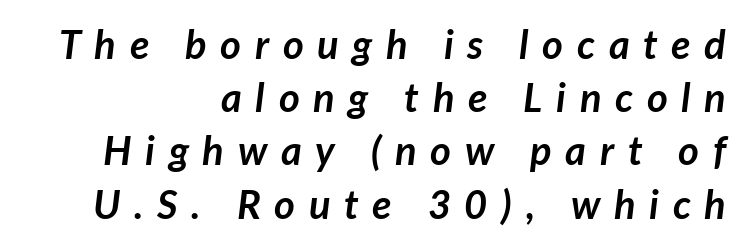
The image shows 40 px semibold type, italic (leaning right); set right-aligned, normal line spacing (1.33x), unusually wide letter spacing (+0.34 em), not underlined; low stroke contrast and a medium x-height.
